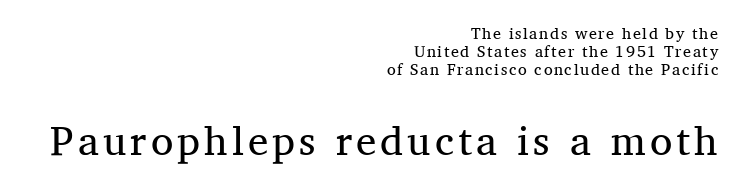
Q: Is the text bold? A: No.
Q: Is the text italic (slanted)? A: No, it is upright.
Q: Is the typeface a serif or a sans-serif typeface? A: Serif.
Q: Is the text underlined? A: No.
Q: How is the paragraph aligned? A: Right-aligned.
Q: Is the spacing between lines tight, normal or loose? A: Tight.
Q: Which block of text is set in a larger size, the first (top) or the second (bottom)? A: The second (bottom) one.
Q: Width (condensed, normal, or wide)? A: Normal.
Q: Stroke contrast? A: Medium.
Q: x-height? A: Medium.
Q: Monospaced? A: No.
